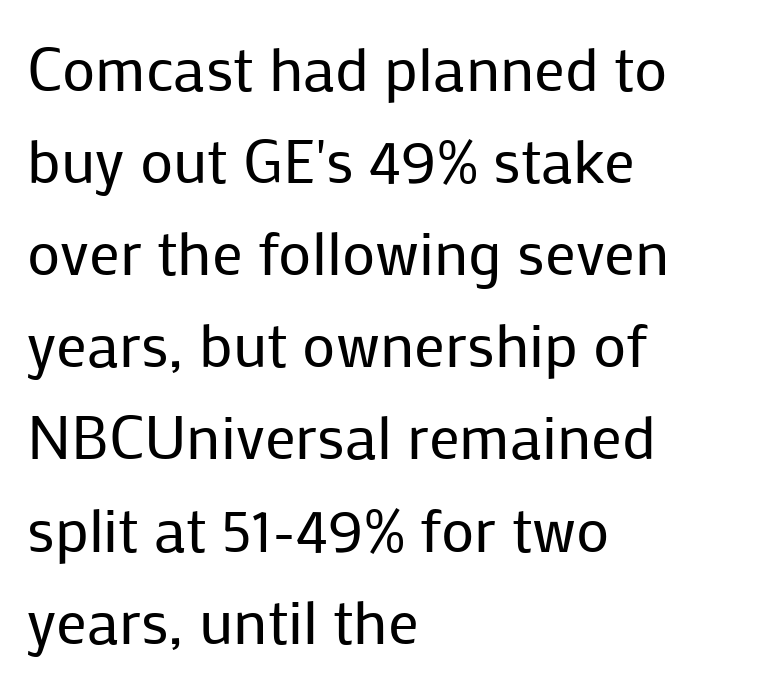
Typographically, this falls in the sans-serif category. The typeface has the unassuming heft of standard copy or less. Reading down the column, the eye jumps a familiar distance to each next line. The letterforms sit shoulder to shoulder at normal distance.
